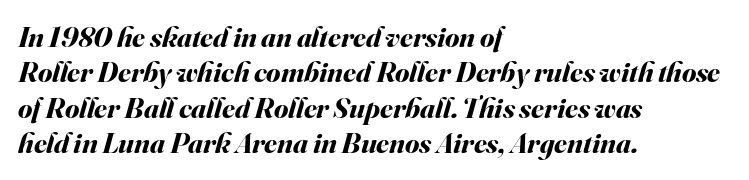
Q: Is the text bold? A: Yes.
Q: Is the text italic (slanted)? A: Yes, it leans right by about 16 degrees.
Q: Is the text underlined? A: No.
Q: How is the paragraph aligned? A: Left-aligned.
Q: Is the spacing between letters normal or unusually wide? A: Normal.
Q: Width (condensed, normal, or wide)? A: Normal.
Q: Stroke contrast? A: Medium.
Q: x-height? A: Small.
Q: Monospaced? A: No.
